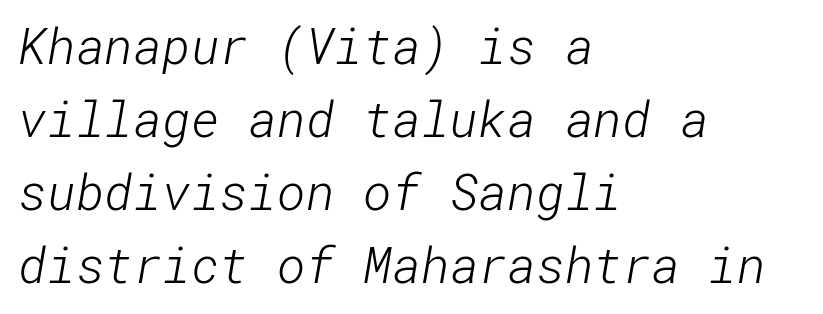
Q: Is the text bold? A: No.
Q: Is the typeface a serif or a sans-serif typeface? A: Sans-serif.
Q: Is the text underlined? A: No.
Q: How is the paragraph aligned? A: Left-aligned.
Q: Is the spacing between letters normal or unusually wide? A: Normal.
Q: Is the spacing between lines tight, normal or loose? A: Normal.
Q: Width (condensed, normal, or wide)? A: Normal.
Q: Stroke contrast? A: Low.
Q: x-height? A: Medium.
